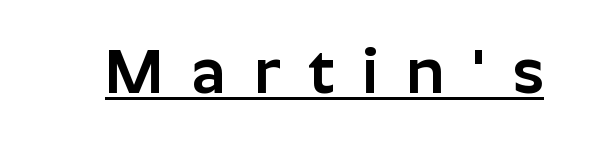
Q: Is the text italic (slanted)? A: No, it is upright.
Q: Is the typeface a serif or a sans-serif typeface? A: Sans-serif.
Q: Is the text underlined? A: Yes.
Q: Is the spacing between letters normal or unusually wide? A: Unusually wide.
Q: Width (condensed, normal, or wide)? A: Normal.
Q: Stroke contrast? A: Low.
Q: x-height? A: Medium.
Q: Monospaced? A: No.
